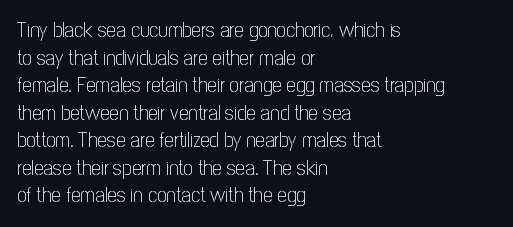
Teacher's note: observe the even left margin — that is flush-left alignment. The line texture is even and compact thanks to regular tracking. The lettering stays uniformly vertical, giving the passage a roman look. The baseline area is clear.
